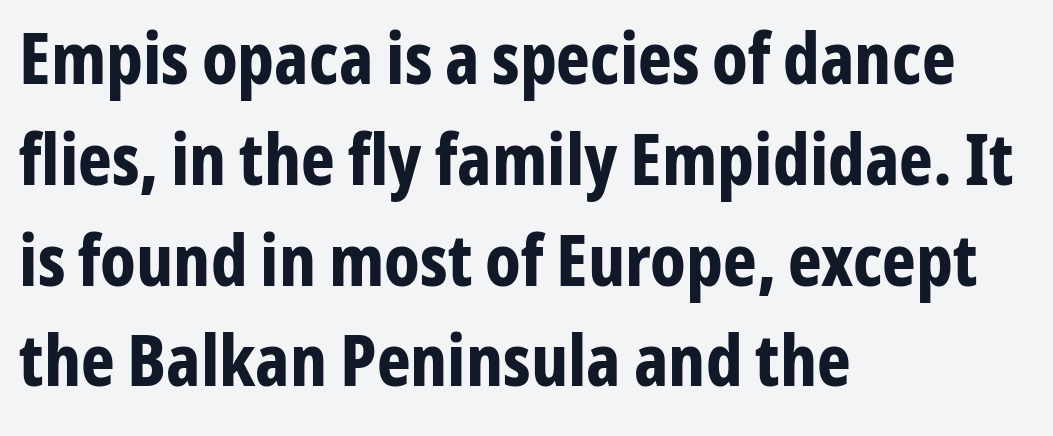
Q: Is the text bold? A: Yes.
Q: Is the text italic (slanted)? A: No, it is upright.
Q: Is the typeface a serif or a sans-serif typeface? A: Sans-serif.
Q: Is the text underlined? A: No.
Q: How is the paragraph aligned? A: Left-aligned.
Q: Is the spacing between letters normal or unusually wide? A: Normal.
Q: Is the spacing between lines tight, normal or loose? A: Normal.
Q: Width (condensed, normal, or wide)? A: Condensed.
Q: Stroke contrast? A: Low.
Q: x-height? A: Medium.
Q: Monospaced? A: No.
